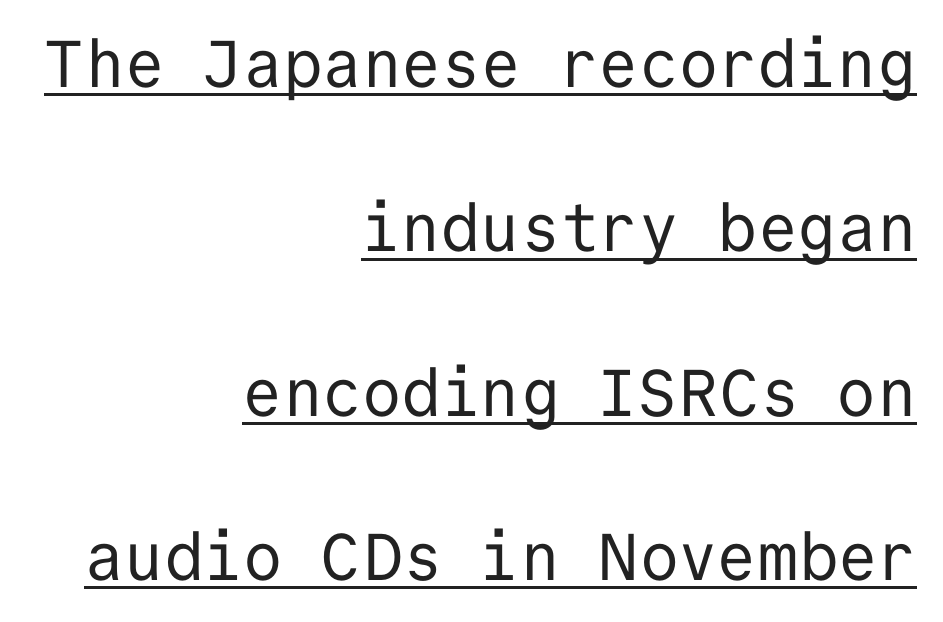
The image shows 66 px regular-weight sans-serif type, upright, monospaced; set right-aligned, loose line spacing (2.49x), normal letter spacing, underlined; low stroke contrast and a medium x-height.
